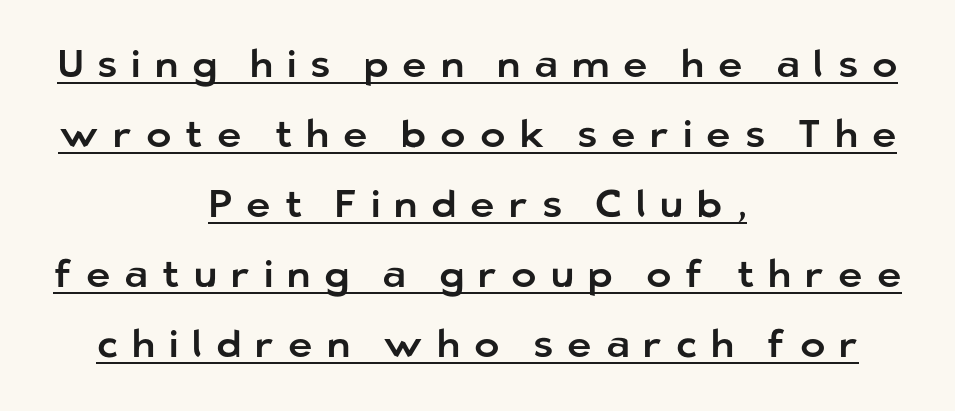
In terms of letterspacing, this is a distinctly airy, spread setting. Do the characters align in a grid? No, the font is proportional. The typesetter has applied underlining to the passage shown. Neither beginnings nor endings align; midpoints do. Posture: straight, roman, zero tilt. The typeface chosen for these lines omits serifs.
